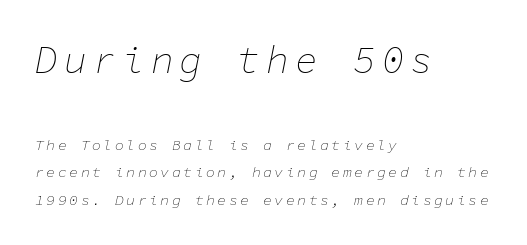
The compositor pushed each line to the left boundary. The letters in the upper block stand taller than those in the block below. Ink coverage per letter is moderate at most. Nobody drew a line under any word here.
